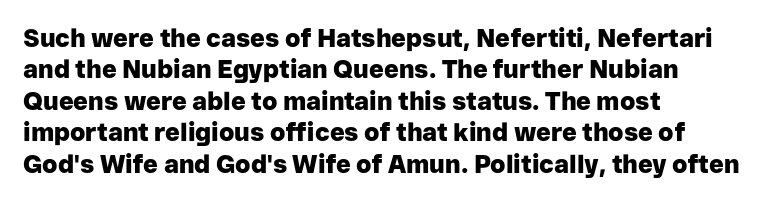
{"italic": "no", "bold": "yes", "underline": "no", "align": "left", "line_spacing": "normal", "line_spacing_ratio": 1.26, "letter_spacing": "normal", "letter_spacing_em": 0.0, "glyph_px": 25}
